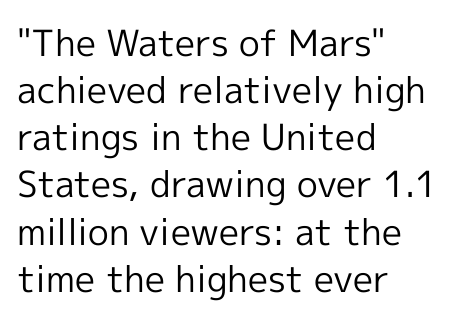
Q: Is the text bold? A: No.
Q: Is the text italic (slanted)? A: No, it is upright.
Q: Is the typeface a serif or a sans-serif typeface? A: Sans-serif.
Q: Is the text underlined? A: No.
Q: How is the paragraph aligned? A: Left-aligned.
Q: Is the spacing between letters normal or unusually wide? A: Normal.
Q: Is the spacing between lines tight, normal or loose? A: Normal.
Q: Width (condensed, normal, or wide)? A: Normal.
Q: x-height? A: Medium.
Q: Monospaced? A: No.
